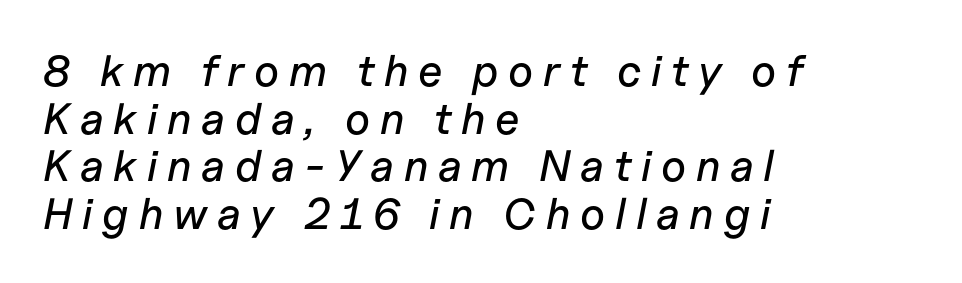
Notice how the stems are inclined rather than vertical — that's the hallmark of italics. The leading is snug, giving the passage a crowded texture. Left-aligned paragraph, ragged on the right. Characters follow at a spacing far wider than the type designer built in. Type without underlining. The letters advance in unequal steps, a hallmark of proportional type.
